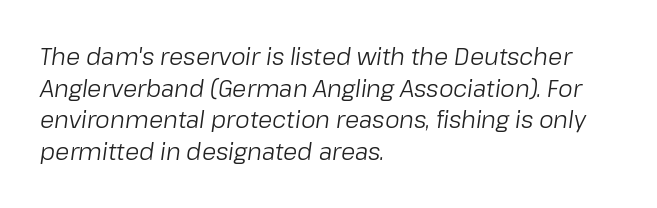
Where is the straight margin? On the left. What's the leading like? Ordinary, nothing unusual. The tracking reads as untouched default to a designer's eye. The foot of each line stays bare and open. Notice how the stems are inclined rather than vertical — that's the hallmark of italics.
